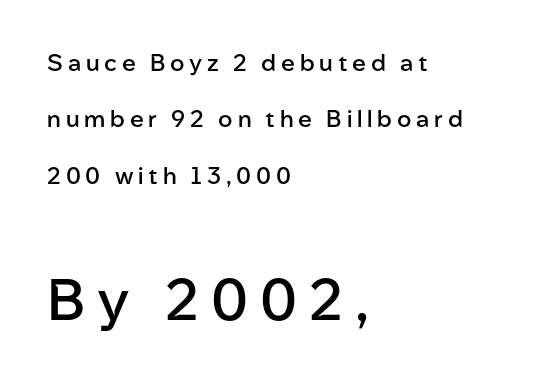
Q: Is the text bold? A: Semi-bold.
Q: Is the text italic (slanted)? A: No, it is upright.
Q: Is the typeface a serif or a sans-serif typeface? A: Sans-serif.
Q: Is the text underlined? A: No.
Q: How is the paragraph aligned? A: Left-aligned.
Q: Is the spacing between letters normal or unusually wide? A: Unusually wide.
Q: Is the spacing between lines tight, normal or loose? A: Loose.
Q: Which block of text is set in a larger size, the first (top) or the second (bottom)? A: The second (bottom) one.
Q: Width (condensed, normal, or wide)? A: Normal.
Q: Stroke contrast? A: Low.
Q: x-height? A: Medium.
Q: Monospaced? A: No.
